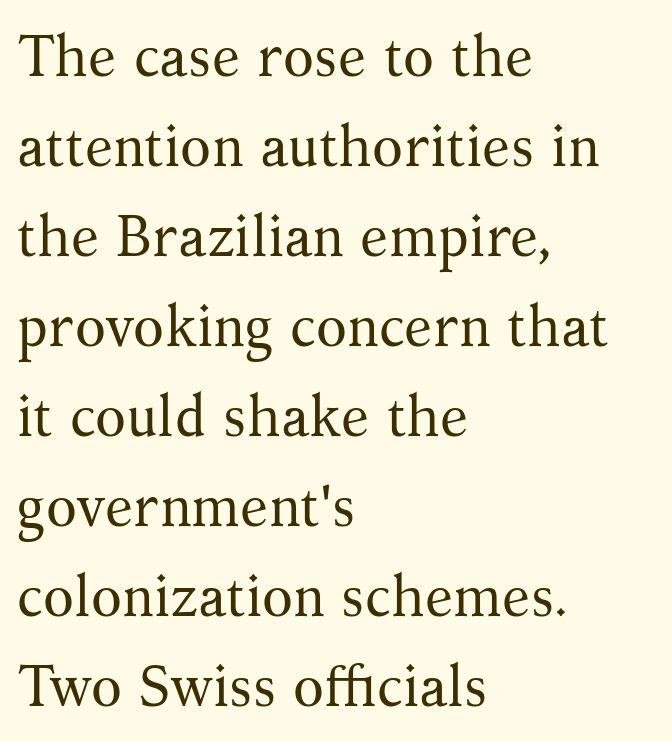
Q: Is the text bold? A: No.
Q: Is the text italic (slanted)? A: No, it is upright.
Q: Is the typeface a serif or a sans-serif typeface? A: Serif.
Q: Is the text underlined? A: No.
Q: How is the paragraph aligned? A: Left-aligned.
Q: Is the spacing between letters normal or unusually wide? A: Normal.
Q: Is the spacing between lines tight, normal or loose? A: Normal.
Q: Width (condensed, normal, or wide)? A: Normal.
Q: Stroke contrast? A: Medium.
Q: x-height? A: Medium.
Q: Monospaced? A: No.
